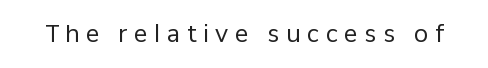
The image shows 23 px text type, upright; set unusually wide letter spacing (+0.29 em), not underlined.
